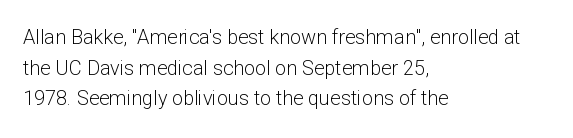
Q: Is the text bold? A: No.
Q: Is the text italic (slanted)? A: No, it is upright.
Q: Is the text underlined? A: No.
Q: How is the paragraph aligned? A: Left-aligned.
Q: Is the spacing between letters normal or unusually wide? A: Normal.
Q: Is the spacing between lines tight, normal or loose? A: Normal.
